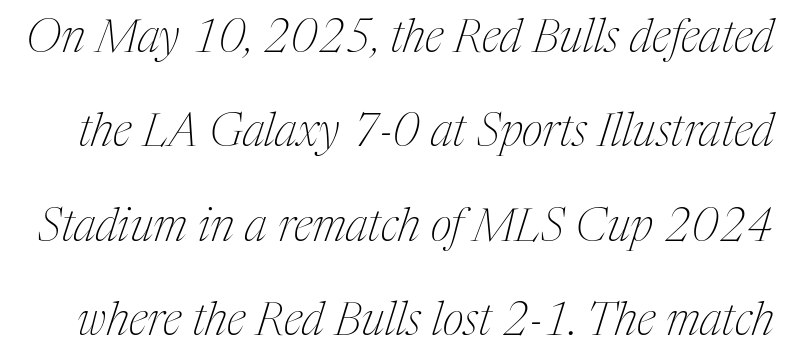
The image shows 46 px thin, condensed serif type, italic (leaning right); set loose line spacing (2.05x), normal letter spacing, not underlined; medium stroke contrast and a medium x-height.
